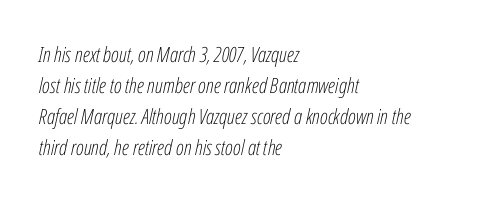
Anything drawn beneath the words? Only blank space. Leftover space on each line is placed entirely after the last word. These glyphs show unthickened strokes, regular width or finer. Quick note: interline space is typical. The horizontal fit of the characters is conventional and even. These lines were composed using italics.
